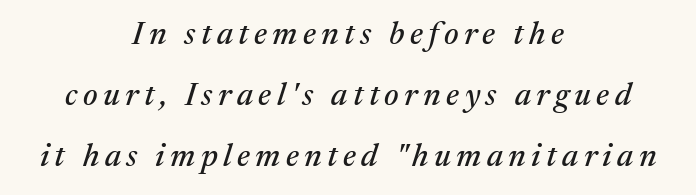
The image shows 32 px serif type, italic (leaning right); set centered, loose line spacing (1.9x), not underlined; medium stroke contrast and a medium x-height.
